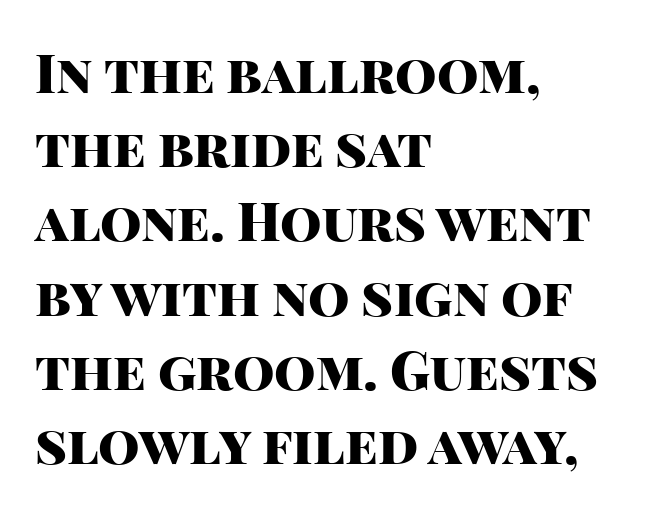
Q: Is the text bold? A: Yes.
Q: Is the text italic (slanted)? A: No, it is upright.
Q: Is the typeface a serif or a sans-serif typeface? A: Sans-serif.
Q: Is the text underlined? A: No.
Q: How is the paragraph aligned? A: Left-aligned.
Q: Is the spacing between letters normal or unusually wide? A: Normal.
Q: Is the spacing between lines tight, normal or loose? A: Normal.
Q: Width (condensed, normal, or wide)? A: Normal.
Q: Stroke contrast? A: High.
Q: x-height? A: Large.
Q: Monospaced? A: No.
